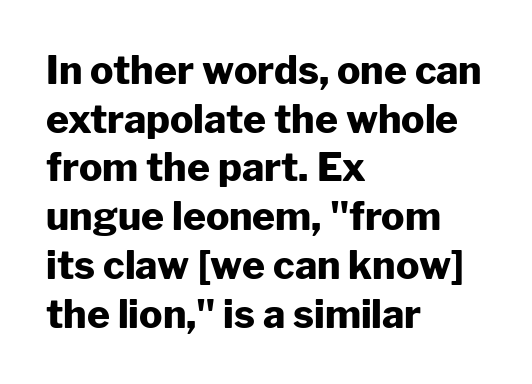
{"serif": "no", "italic": "no", "bold": "yes", "weight": "heavy", "width": "normal", "stroke_contrast": "low", "x_height": "medium", "monospaced": "no", "underline": "no", "align": "left", "line_spacing": "normal", "line_spacing_ratio": 1.25, "letter_spacing": "normal", "letter_spacing_em": 0.0, "glyph_px": 39}
